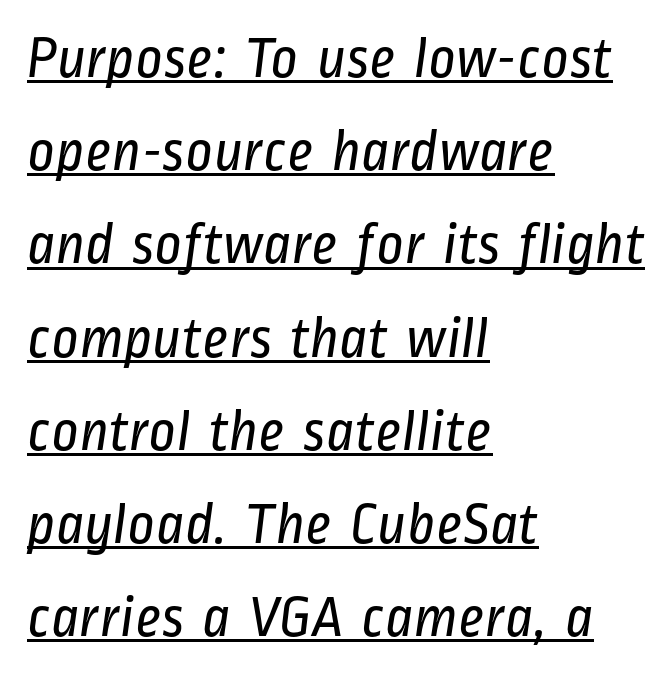
{"serif": "no", "bold": "no", "weight": "regular", "width": "condensed", "stroke_contrast": "low", "x_height": "medium", "monospaced": "no", "underline": "yes", "align": "left", "line_spacing": "normal", "line_spacing_ratio": 1.58, "letter_spacing": "normal", "letter_spacing_em": 0.0, "glyph_px": 59}
